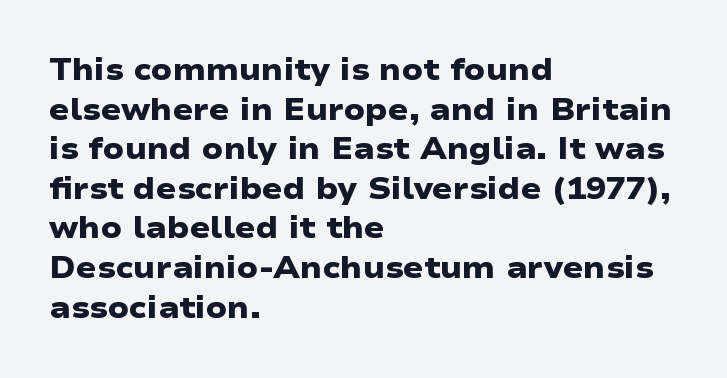
The image shows 30 px heavy, wide sans-serif type; set left-aligned, normal line spacing (1.32x), normal letter spacing, not underlined; low stroke contrast and a medium x-height.
